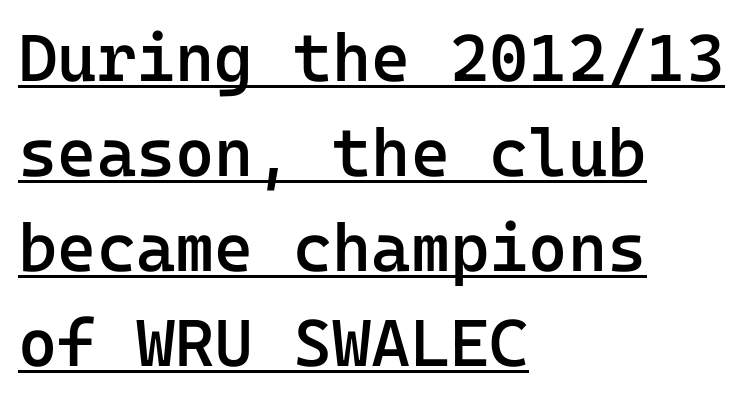
The image shows 67 px semibold sans-serif type, upright, monospaced; set left-aligned, normal line spacing (1.42x), normal letter spacing, underlined; low stroke contrast and a medium x-height.
